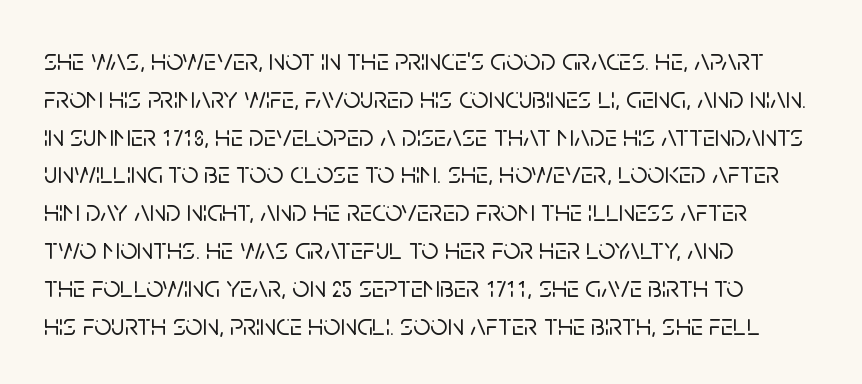
Left-aligned paragraph, ragged on the right. You could not count columns in this text — the font is proportionally spaced. Any mark beneath the type? The region is blank. The axis of the letterforms is exactly vertical. Font category for this specimen: sans-serif.
